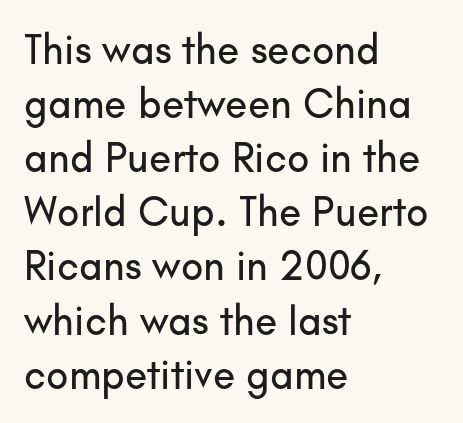
Q: Is the text italic (slanted)? A: No, it is upright.
Q: Is the typeface a serif or a sans-serif typeface? A: Sans-serif.
Q: Is the text underlined? A: No.
Q: How is the paragraph aligned? A: Left-aligned.
Q: Is the spacing between letters normal or unusually wide? A: Normal.
Q: Is the spacing between lines tight, normal or loose? A: Normal.
Q: Width (condensed, normal, or wide)? A: Normal.
Q: Stroke contrast? A: Low.
Q: x-height? A: Small.
Q: Monospaced? A: No.
